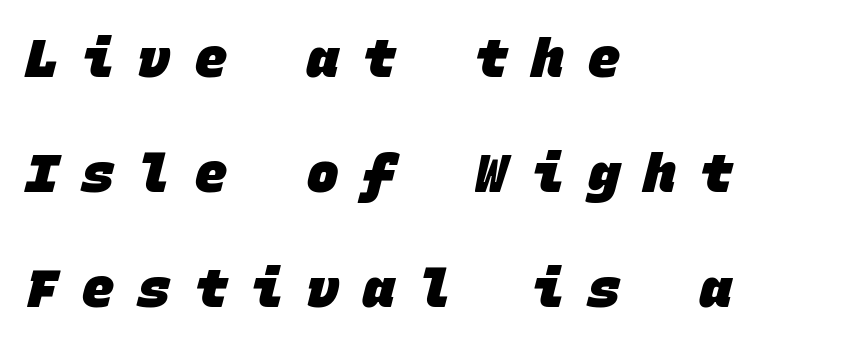
{"serif": "no", "bold": "yes", "weight": "heavy", "width": "normal", "stroke_contrast": "low", "x_height": "large", "monospaced": "yes", "underline": "no", "align": "left", "line_spacing": "loose", "line_spacing_ratio": 2.17, "letter_spacing": "wide", "letter_spacing_em": 0.46, "glyph_px": 53}
